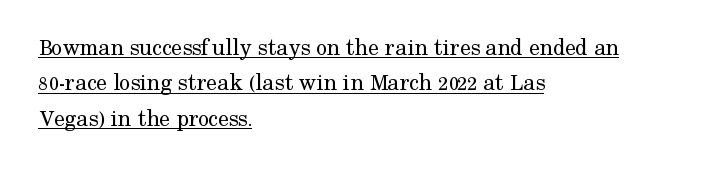
The image shows 24 px text type, upright; set left-aligned, normal line spacing (1.47x), normal letter spacing, underlined.
